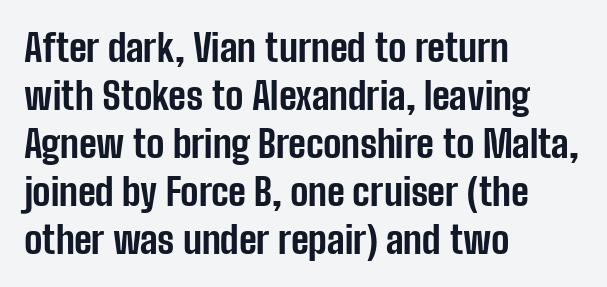
Character widths vary here, with narrow letters taking less room than wide ones. Only glyphs here, with clear space below each row. Chunky letters — that's bold for sure. The typography opts for an upright posture over an oblique one. Check where the strokes stop: nothing finishes them off — pure sans. Evenly set lines give the paragraph a standard silhouette.
